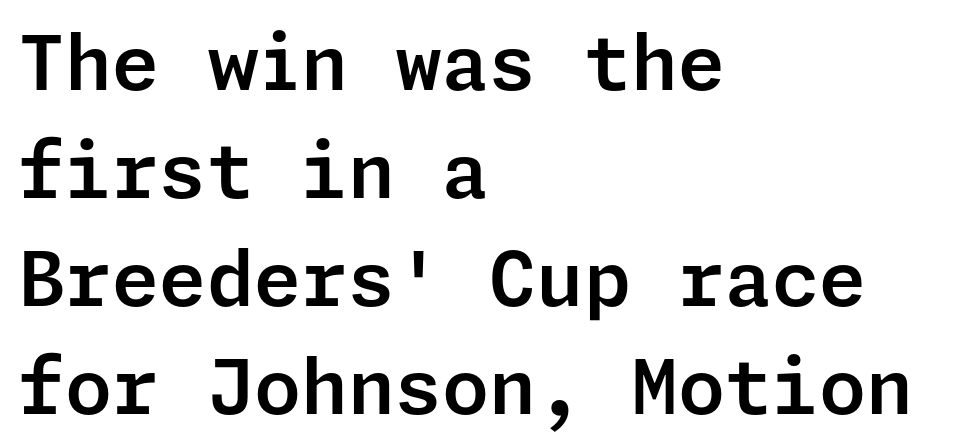
What stands out about the letter spacing? Nothing — it is the standard amount. The lines sit at an ordinary, default distance from one another. The lettering stays uniformly vertical, giving the passage a roman look. Note: no serifs on the glyphs. Line starts are locked; line ends wander. Descenders are the only things crossing below the line.
